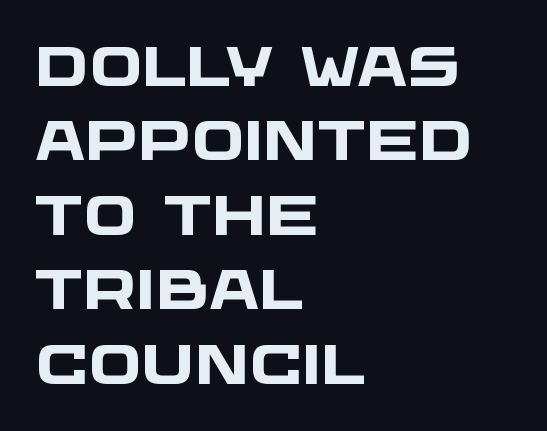
Q: Is the text bold? A: Yes.
Q: Is the typeface a serif or a sans-serif typeface? A: Sans-serif.
Q: Is the text underlined? A: No.
Q: How is the paragraph aligned? A: Left-aligned.
Q: Is the spacing between letters normal or unusually wide? A: Normal.
Q: Is the spacing between lines tight, normal or loose? A: Normal.
Q: Width (condensed, normal, or wide)? A: Wide.
Q: Stroke contrast? A: Low.
Q: x-height? A: Large.
Q: Monospaced? A: No.
